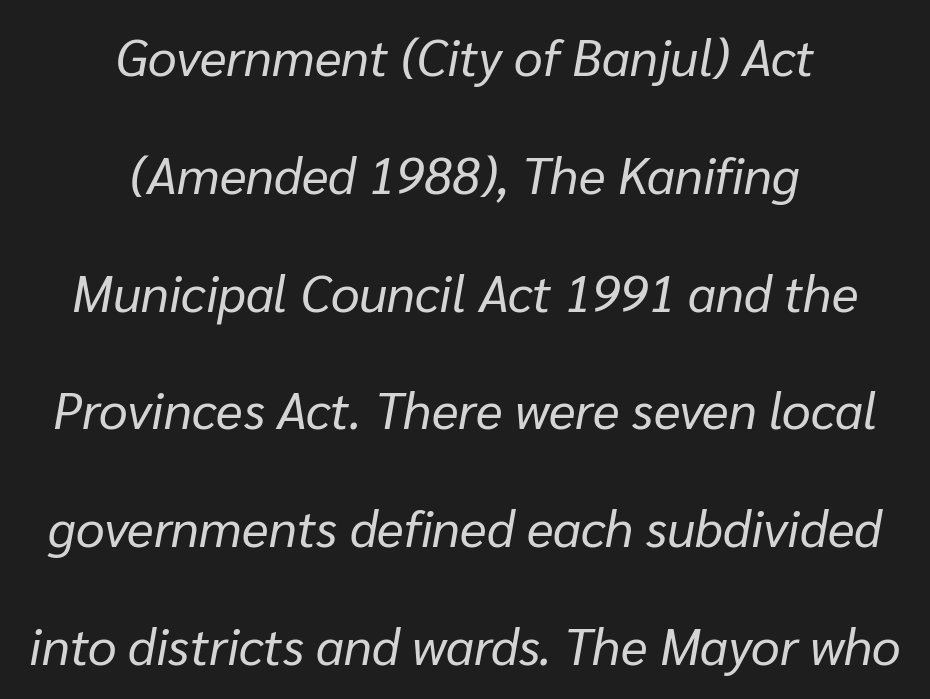
The image shows 51 px regular-weight type, italic (leaning right); set centered, loose line spacing (2.31x), normal letter spacing, not underlined; low stroke contrast and a medium x-height.
